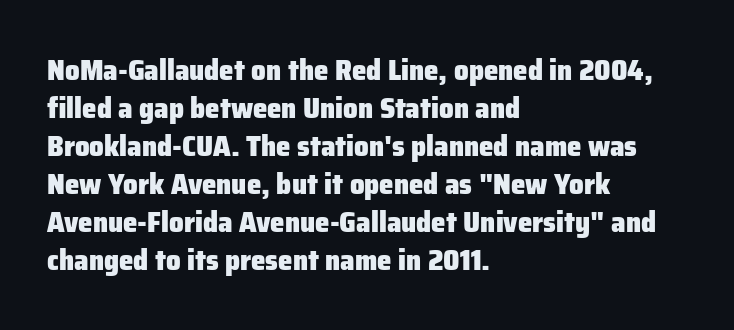
The image shows 29 px heavy sans-serif type, upright; set left-aligned, normal line spacing (1.31x), normal letter spacing, not underlined; low stroke contrast and a medium x-height.
